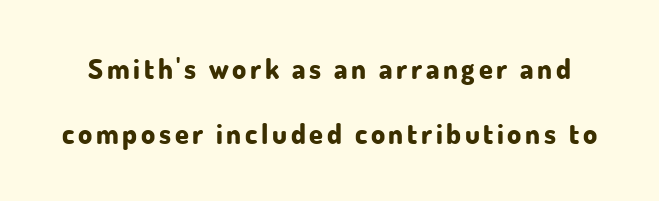
The image shows 28 px bold sans-serif type, upright; set loose line spacing (2.32x), not underlined; low stroke contrast and a small x-height.
